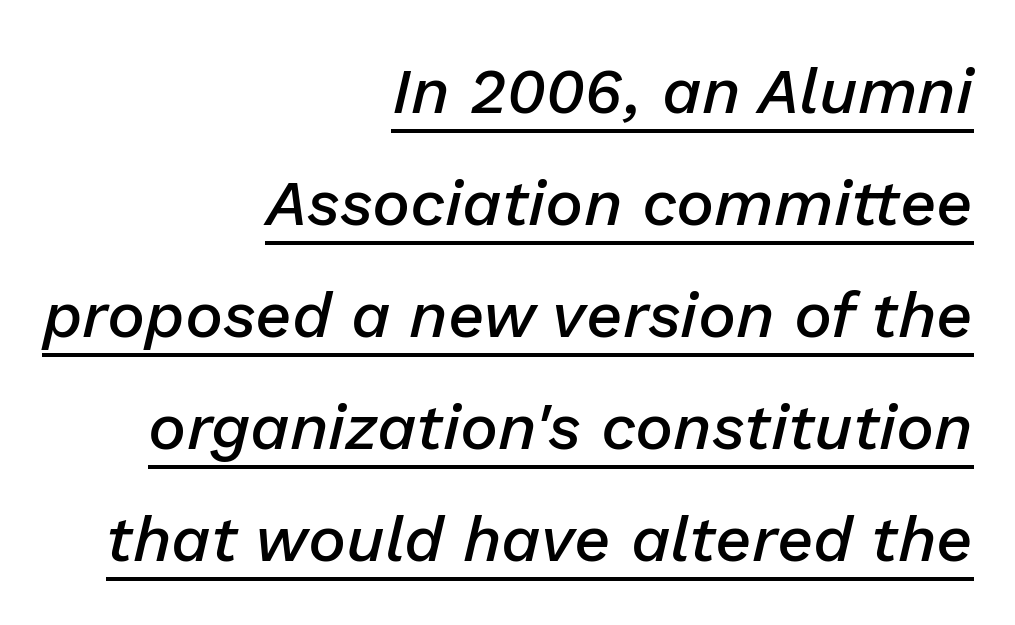
The glyphs have the mass of a demibold cut, below bold. Each letter keeps its own natural width here, so spacing adapts to shape. Students, note that the glyphs here touch the page at normal intervals. The passage shown is underscored from start to finish. Each line ends at the same right margin while the left side varies. Italic: yes, the glyphs are oblique.
